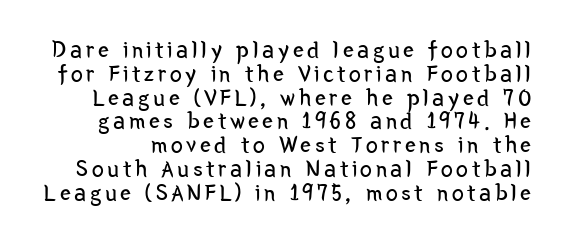
The image shows 24 px text type, upright; set tight line spacing (0.99x), not underlined.
